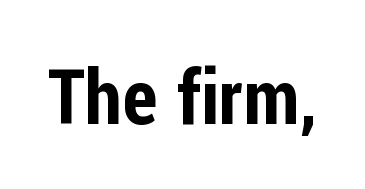
Q: Is the text italic (slanted)? A: No, it is upright.
Q: Is the typeface a serif or a sans-serif typeface? A: Sans-serif.
Q: Is the text underlined? A: No.
Q: Is the spacing between letters normal or unusually wide? A: Normal.
Q: Width (condensed, normal, or wide)? A: Condensed.
Q: Stroke contrast? A: Low.
Q: x-height? A: Medium.
Q: Monospaced? A: No.
